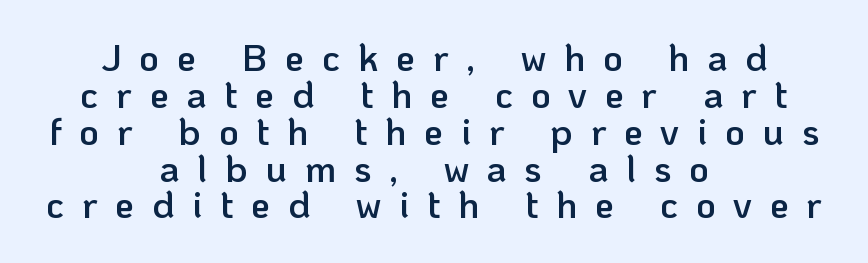
The specimen omits any rule beneath the text block's lines. Inter-character spacing is expanded well beyond the font's built-in metrics. This sample uses an upright cut, with every glyph sitting square on the baseline. Each letter's strokes conclude bluntly, with no projecting serifs. Varying glyph widths throughout — classic text-font behaviour. Firm but not heavy-handed strokes: this text is semibold.
